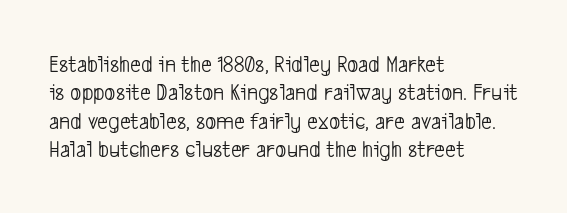
The image shows 24 px text type; set left-aligned, line spacing 1.18x, normal letter spacing, not underlined.
